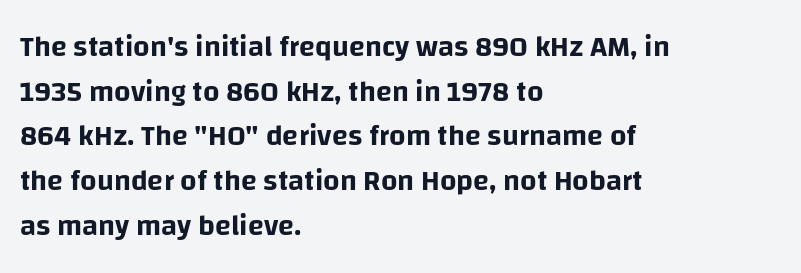
Q: Is the text italic (slanted)? A: No, it is upright.
Q: Is the typeface a serif or a sans-serif typeface? A: Sans-serif.
Q: Is the text underlined? A: No.
Q: How is the paragraph aligned? A: Left-aligned.
Q: Is the spacing between letters normal or unusually wide? A: Normal.
Q: Is the spacing between lines tight, normal or loose? A: Normal.
Q: Width (condensed, normal, or wide)? A: Normal.
Q: Stroke contrast? A: Low.
Q: x-height? A: Large.
Q: Monospaced? A: No.
